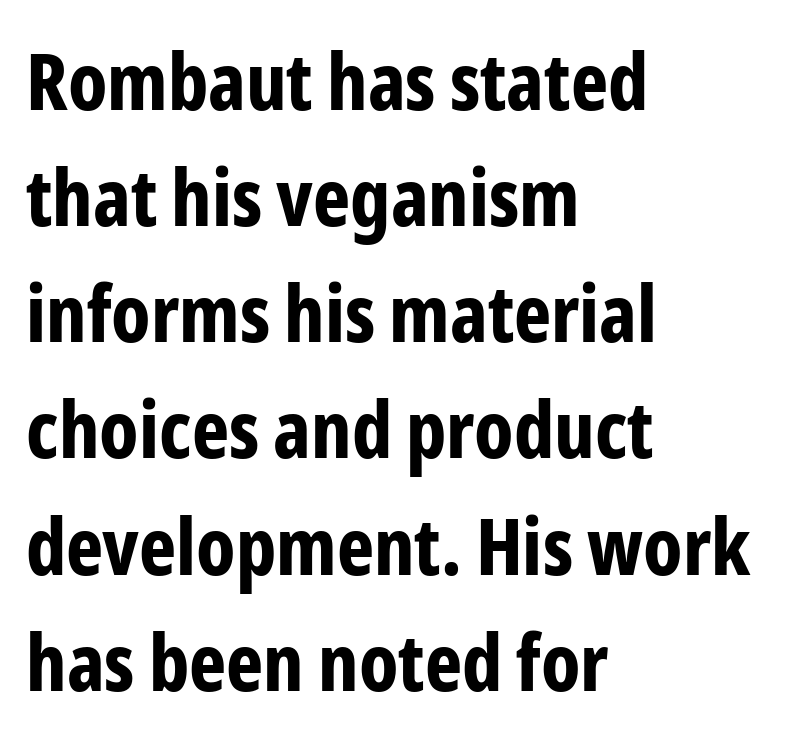
Honestly, there is no underline to notice here at all. Typographically, this falls in the sans-serif category. Note the varied advance widths — an 'i' is clearly narrower than an 'm'. Every character sits straight up, as roman type does. The lines are quadded left. Baseline-to-baseline distance is the conventional proportion of letter height.
